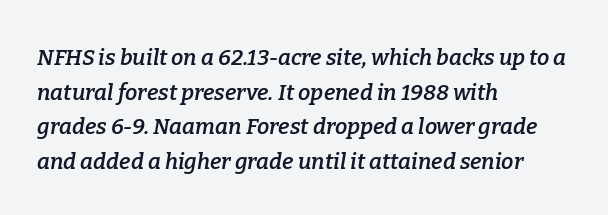
Caption: semibold face, moderately heavy strokes. This is oblique type, the kind used for emphasis or titles. Spacing between characters is what you'd get straight out of the box. The ragged edge is on the right, which tells us the setting is flush left. The string is rendered with underlining switched off. In terms of leading, this rendering sits right in the middle.
